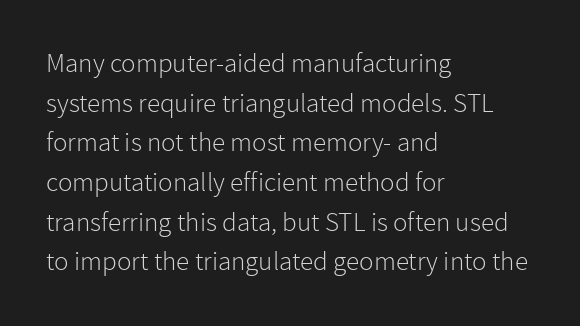
Q: Is the text bold? A: No.
Q: Is the text italic (slanted)? A: No, it is upright.
Q: Is the text underlined? A: No.
Q: How is the paragraph aligned? A: Left-aligned.
Q: Is the spacing between letters normal or unusually wide? A: Normal.
Q: Is the spacing between lines tight, normal or loose? A: Normal.
